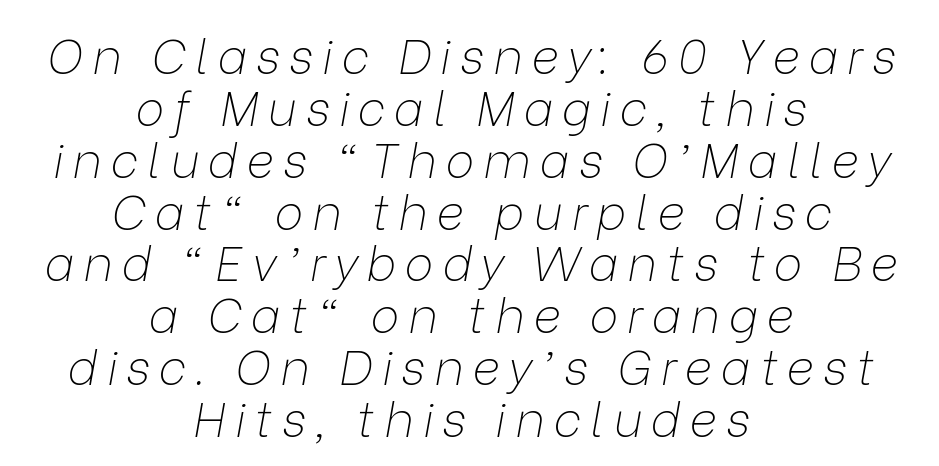
The whitespace from short lines is split evenly between both sides. Think standard paragraph weight, or any step lighter than that. Quick note: italic. Varying glyph widths throughout — classic text-font behaviour. Nobody drew a line under any word here.
